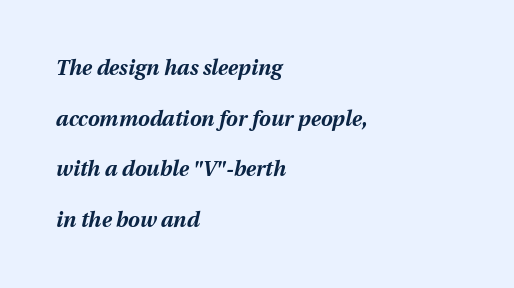
Q: Is the text bold? A: Yes.
Q: Is the text italic (slanted)? A: Yes, it leans right by about 12 degrees.
Q: Is the text underlined? A: No.
Q: How is the paragraph aligned? A: Left-aligned.
Q: Is the spacing between letters normal or unusually wide? A: Normal.
Q: Is the spacing between lines tight, normal or loose? A: Loose.
